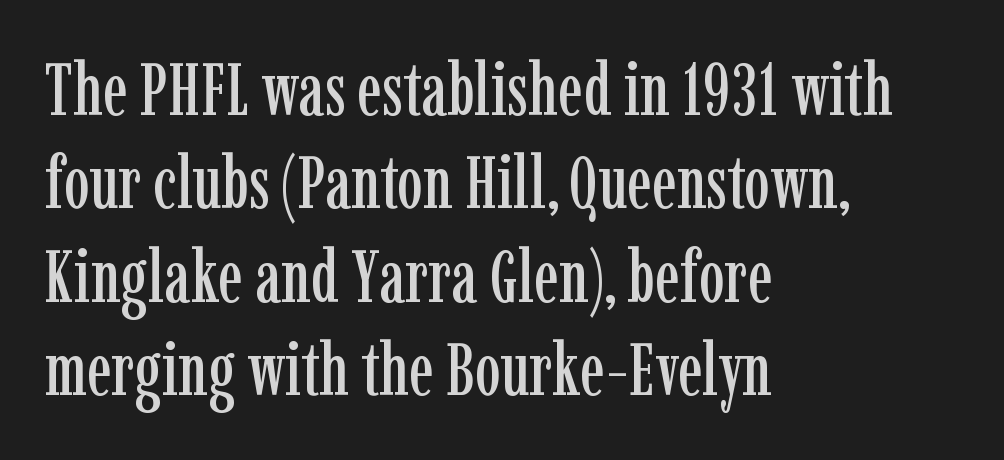
The image shows 73 px condensed serif type, upright; set left-aligned, normal line spacing (1.28x), normal letter spacing, not underlined; low stroke contrast and a medium x-height.
